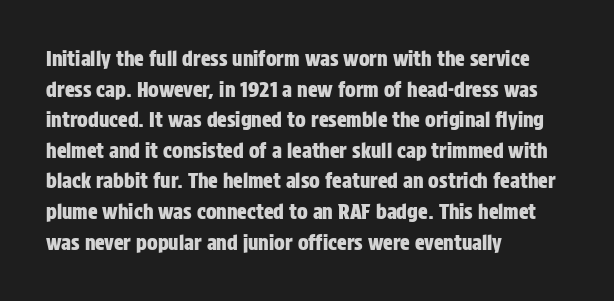
Q: Is the text italic (slanted)? A: No, it is upright.
Q: Is the text underlined? A: No.
Q: How is the paragraph aligned? A: Left-aligned.
Q: Is the spacing between letters normal or unusually wide? A: Normal.
Q: Is the spacing between lines tight, normal or loose? A: Normal.
